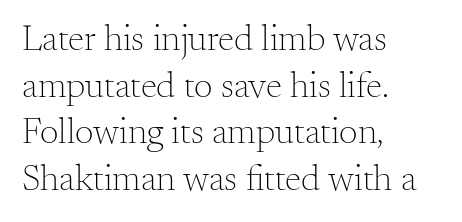
{"serif": "yes", "italic": "no", "bold": "no", "weight": "light", "width": "normal", "stroke_contrast": "medium", "x_height": "small", "monospaced": "no", "underline": "no", "align": "left", "line_spacing": "normal", "line_spacing_ratio": 1.26, "letter_spacing": "normal", "letter_spacing_em": 0.0, "glyph_px": 37}
